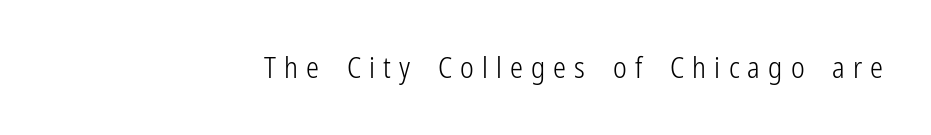
The compositor pushed each line to the right boundary. No letter is thick-stroked: the sample isn't bold. Glance below the letters and you will spot only blank space. Looks like regular typesetting: each glyph gets only the width it needs.
